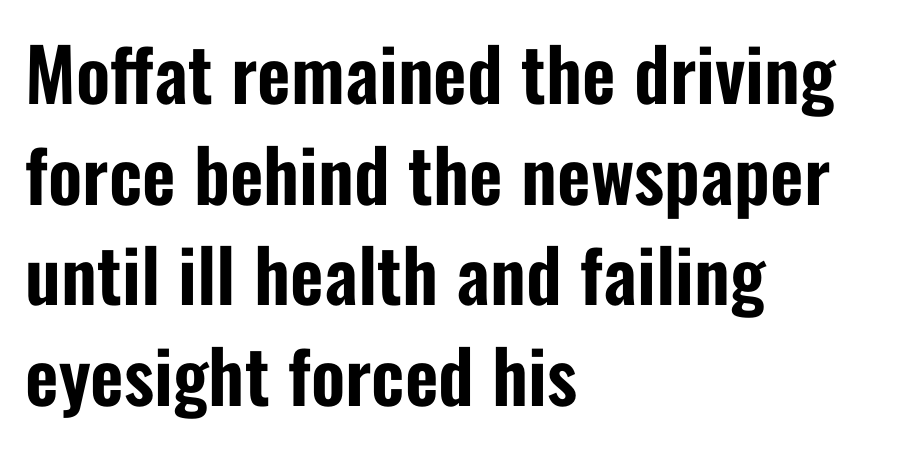
Line starts are locked; line ends wander. No italicization has been applied; the sample stays upright. Is there much room between lines? A standard amount, neither cramped nor airy. Just letters on the line, the space beneath them empty.
